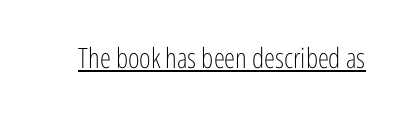
The image shows 28 px light, condensed sans-serif type, upright; set normal letter spacing, underlined; low stroke contrast and a medium x-height.
